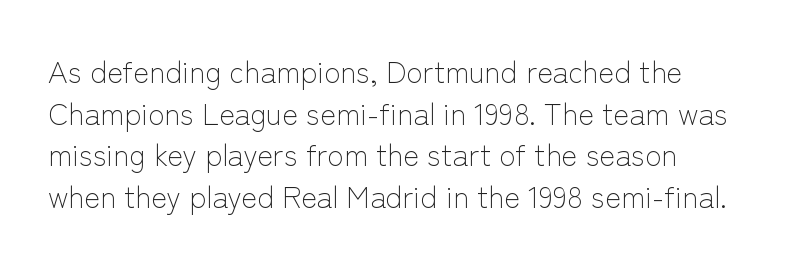
Q: Is the text bold? A: No.
Q: Is the text italic (slanted)? A: No, it is upright.
Q: Is the typeface a serif or a sans-serif typeface? A: Sans-serif.
Q: Is the text underlined? A: No.
Q: How is the paragraph aligned? A: Left-aligned.
Q: Is the spacing between letters normal or unusually wide? A: Normal.
Q: Is the spacing between lines tight, normal or loose? A: Normal.
Q: Width (condensed, normal, or wide)? A: Normal.
Q: Stroke contrast? A: Low.
Q: x-height? A: Medium.
Q: Monospaced? A: No.
